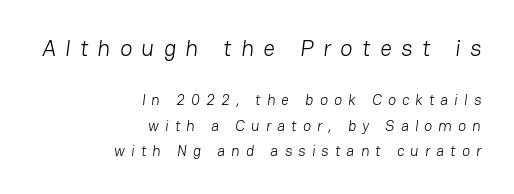
Q: Is the text bold? A: No.
Q: Is the text underlined? A: No.
Q: How is the paragraph aligned? A: Right-aligned.
Q: Is the spacing between letters normal or unusually wide? A: Unusually wide.
Q: Is the spacing between lines tight, normal or loose? A: Normal.
Q: Which block of text is set in a larger size, the first (top) or the second (bottom)? A: The first (top) one.
